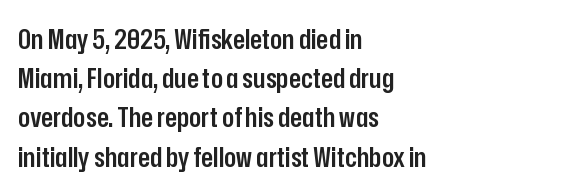
Q: Is the text bold? A: Semi-bold.
Q: Is the text italic (slanted)? A: No, it is upright.
Q: Is the typeface a serif or a sans-serif typeface? A: Sans-serif.
Q: Is the text underlined? A: No.
Q: How is the paragraph aligned? A: Left-aligned.
Q: Is the spacing between letters normal or unusually wide? A: Normal.
Q: Is the spacing between lines tight, normal or loose? A: Normal.
Q: Width (condensed, normal, or wide)? A: Condensed.
Q: Stroke contrast? A: Low.
Q: x-height? A: Medium.
Q: Monospaced? A: No.
